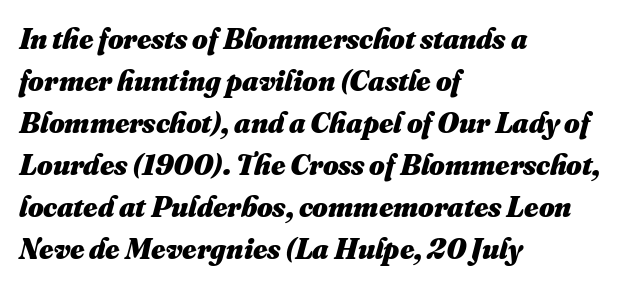
Q: Is the text bold? A: Yes.
Q: Is the text underlined? A: No.
Q: How is the paragraph aligned? A: Left-aligned.
Q: Is the spacing between letters normal or unusually wide? A: Normal.
Q: Is the spacing between lines tight, normal or loose? A: Normal.
Q: Width (condensed, normal, or wide)? A: Normal.
Q: Stroke contrast? A: Medium.
Q: x-height? A: Small.
Q: Monospaced? A: No.
